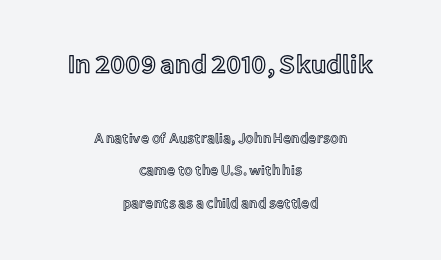
The image shows 26 px text type, upright; set centered, loose line spacing (2.34x), normal letter spacing, not underlined; the first (top) block is 1.86x larger.
